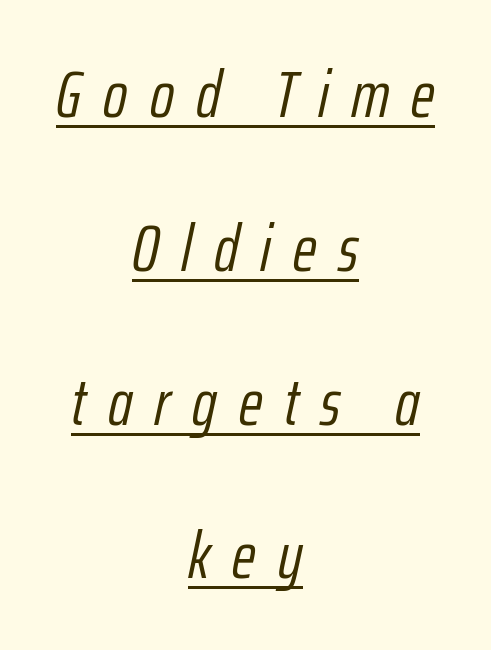
{"italic": "yes", "lean": "right", "slant_degrees": 12, "bold": "no", "weight": "light", "width": "condensed", "stroke_contrast": "low", "x_height": "medium", "monospaced": "no", "underline": "yes", "align": "center", "line_spacing": "loose", "line_spacing_ratio": 2.33, "letter_spacing": "wide", "letter_spacing_em": 0.33, "glyph_px": 66}
